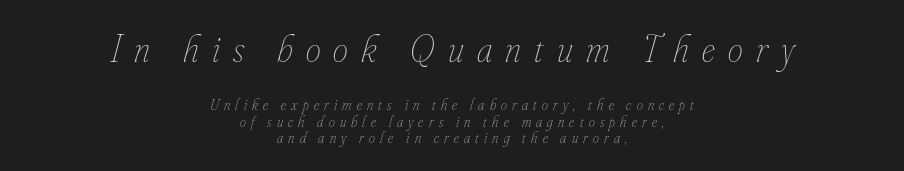
{"italic": "yes", "lean": "right", "slant_degrees": 16, "bold": "no", "weight": "thin", "width": "condensed", "stroke_contrast": "low", "x_height": "small", "monospaced": "no", "underline": "no", "align": "center", "line_spacing": "tight", "line_spacing_ratio": 1.08, "letter_spacing": "wide", "letter_spacing_em": 0.35, "larger_block": "first", "size_ratio": 2.53, "glyph_px": 38}
